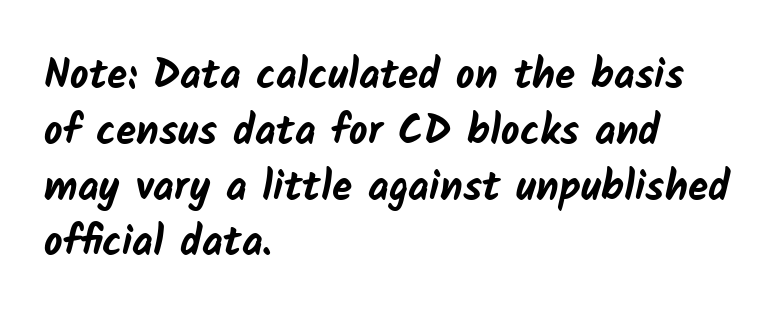
{"serif": "no", "bold": "yes", "weight": "bold", "width": "normal", "stroke_contrast": "low", "x_height": "medium", "monospaced": "no", "underline": "no", "align": "left", "line_spacing": "normal", "line_spacing_ratio": 1.36, "letter_spacing": "normal", "letter_spacing_em": 0.0, "glyph_px": 41}
